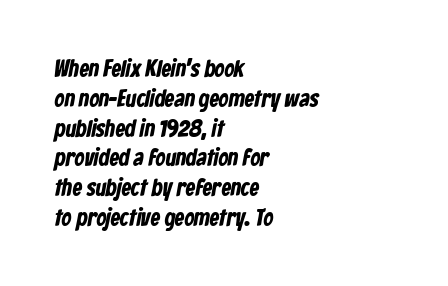
There is no visible air inserted between adjacent glyphs. Its strokes are broad and dark, the hallmark of bold type. Compared with a centered layout, this one pins lines to the left instead. Letters rest on an invisible, unmarked baseline.
